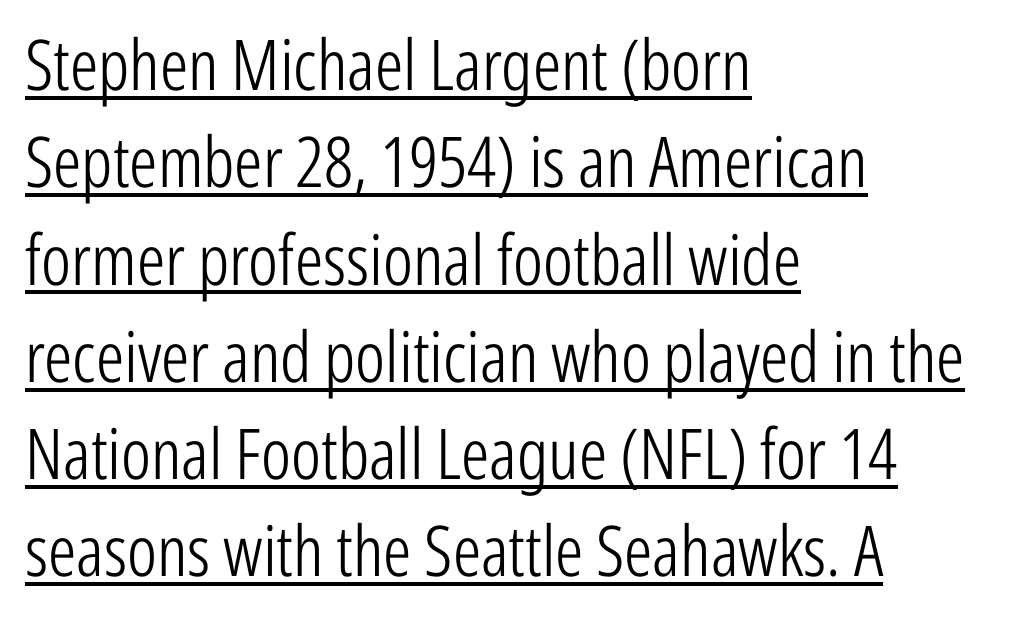
Q: Is the text bold? A: No.
Q: Is the text italic (slanted)? A: No, it is upright.
Q: Is the typeface a serif or a sans-serif typeface? A: Sans-serif.
Q: Is the text underlined? A: Yes.
Q: How is the paragraph aligned? A: Left-aligned.
Q: Is the spacing between letters normal or unusually wide? A: Normal.
Q: Is the spacing between lines tight, normal or loose? A: Normal.
Q: Width (condensed, normal, or wide)? A: Condensed.
Q: Stroke contrast? A: Low.
Q: x-height? A: Medium.
Q: Monospaced? A: No.
